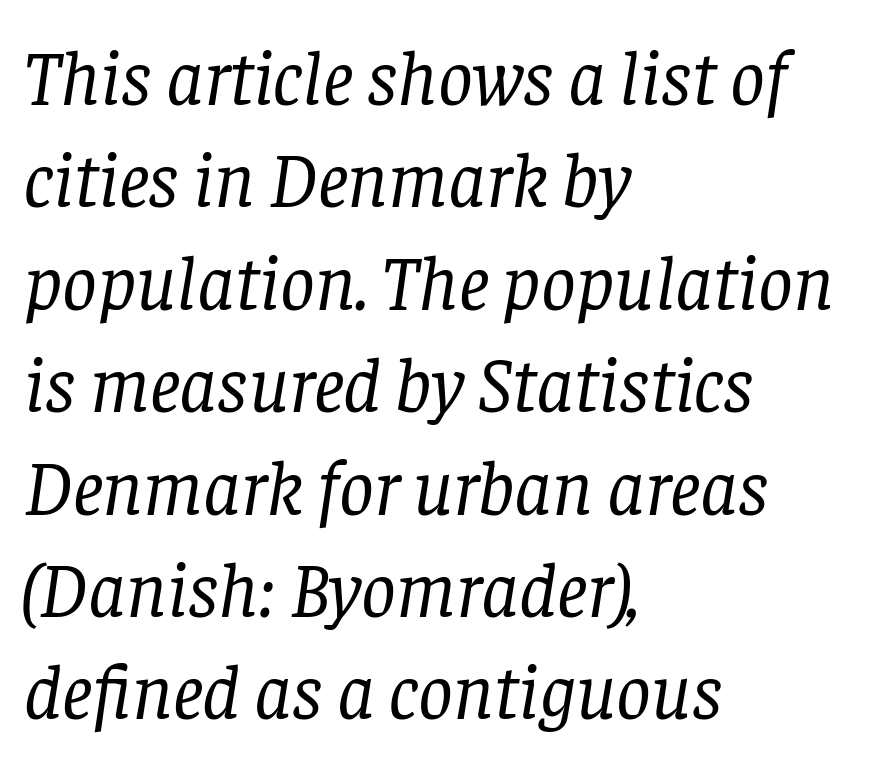
Q: Is the text bold? A: No.
Q: Is the text italic (slanted)? A: Yes, it leans right by about 8 degrees.
Q: Is the typeface a serif or a sans-serif typeface? A: Serif.
Q: Is the text underlined? A: No.
Q: How is the paragraph aligned? A: Left-aligned.
Q: Is the spacing between letters normal or unusually wide? A: Normal.
Q: Is the spacing between lines tight, normal or loose? A: Normal.
Q: Width (condensed, normal, or wide)? A: Normal.
Q: Stroke contrast? A: Low.
Q: x-height? A: Large.
Q: Monospaced? A: No.
